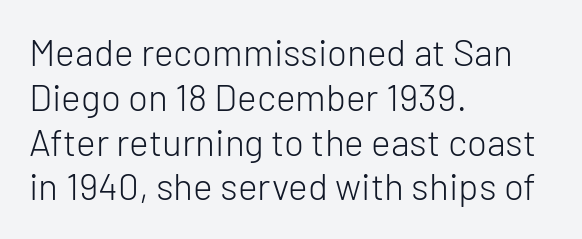
Caption: standard tracking, unaltered. Classification — sans serif. These lines are set flush left with a ragged right edge. No letter is thick-stroked: the sample isn't bold.
